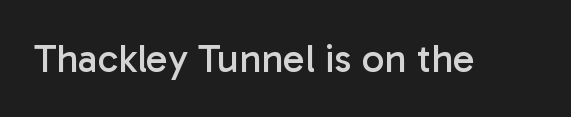
Q: Is the text bold? A: No.
Q: Is the text italic (slanted)? A: No, it is upright.
Q: Is the typeface a serif or a sans-serif typeface? A: Sans-serif.
Q: Is the text underlined? A: No.
Q: Is the spacing between letters normal or unusually wide? A: Normal.
Q: Width (condensed, normal, or wide)? A: Normal.
Q: Stroke contrast? A: Low.
Q: x-height? A: Medium.
Q: Monospaced? A: No.
